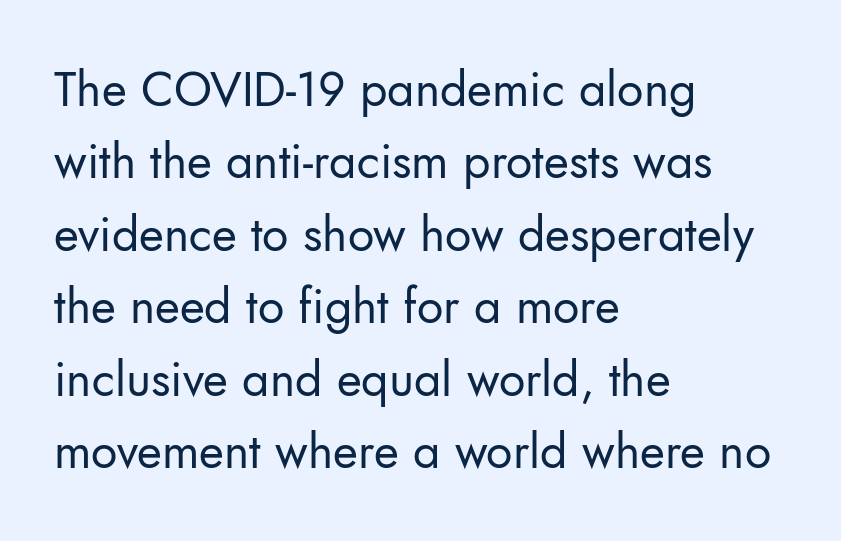
Compared with a typical body face, this is equally light or lighter still. Do the letters lean? They stand straight. This rendering features lettering with no underline. Are there feet on the stems? There aren't — it's a sans. Words appear dense and cohesive because spacing is normal.
